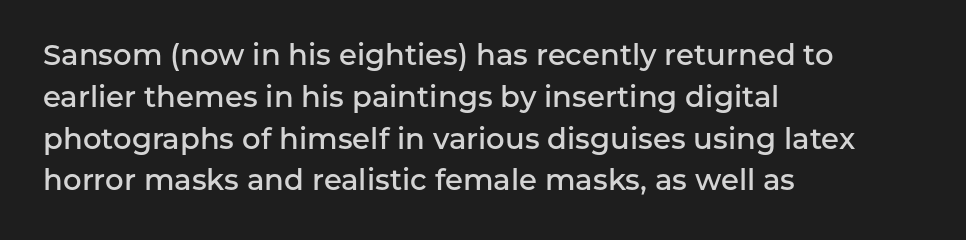
You can tell it's not italic because the verticals are truly vertical. Look at the tracking — it's just the regular setting, nothing added. Short and long lines alike share a common starting point at left. Horizontal bands of white between lines are of average thickness. Summary of weight: moderately heavy, a semibold. The passage shown is not underscored anywhere.
